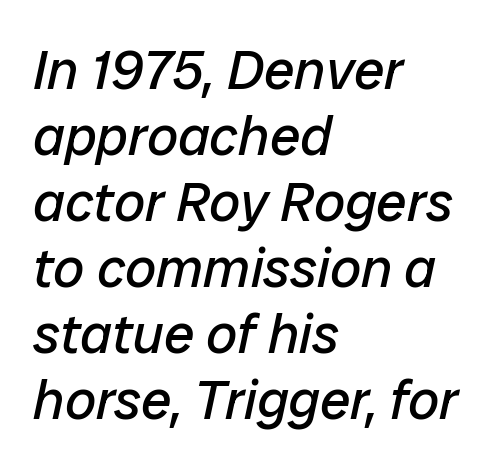
{"italic": "yes", "lean": "right", "slant_degrees": 12, "bold": "no", "weight": "regular", "width": "normal", "stroke_contrast": "low", "x_height": "medium", "monospaced": "no", "underline": "no", "align": "left", "line_spacing_ratio": 1.2, "letter_spacing": "normal", "letter_spacing_em": 0.0, "glyph_px": 55}
